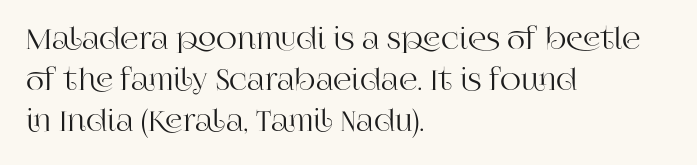
Character widths vary here, with narrow letters taking less room than wide ones. Tracking value appears to be zero — textbook default spacing. I'd call this a serif setting — the letters wear small feet. Is there any slant? The stems are plumb. Clear beneath every line of the passage.
